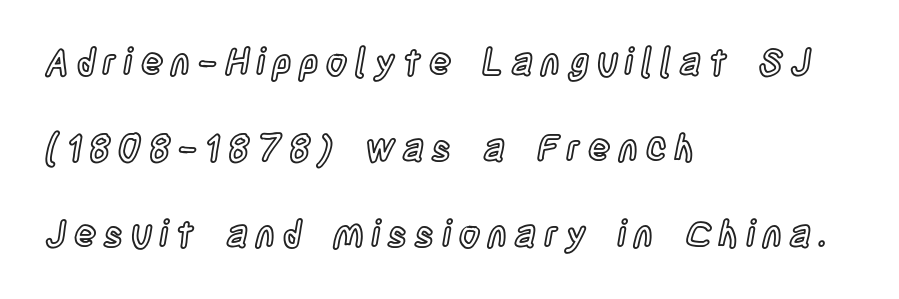
Q: Is the text italic (slanted)? A: Yes.
Q: Is the text underlined? A: No.
Q: How is the paragraph aligned? A: Left-aligned.
Q: Is the spacing between letters normal or unusually wide? A: Unusually wide.
Q: Is the spacing between lines tight, normal or loose? A: Loose.
Q: Width (condensed, normal, or wide)? A: Condensed.
Q: x-height? A: Large.
Q: Monospaced? A: No.
